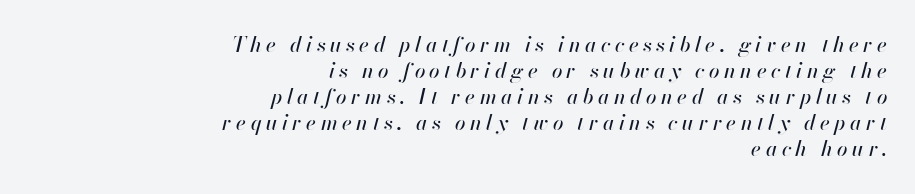
{"italic": "yes", "lean": "right", "slant_degrees": 13, "underline": "no", "align": "right", "line_spacing_ratio": 1.24, "letter_spacing": "wide", "letter_spacing_em": 0.21, "glyph_px": 21}
